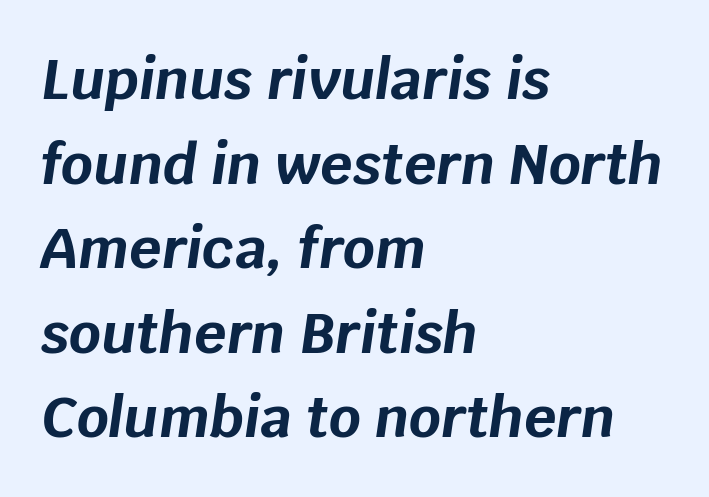
{"italic": "yes", "lean": "right", "slant_degrees": 8, "bold": "yes", "weight": "bold", "width": "normal", "stroke_contrast": "low", "x_height": "large", "monospaced": "no", "underline": "no", "align": "left", "line_spacing": "normal", "line_spacing_ratio": 1.51, "letter_spacing": "normal", "letter_spacing_em": 0.0, "glyph_px": 56}
